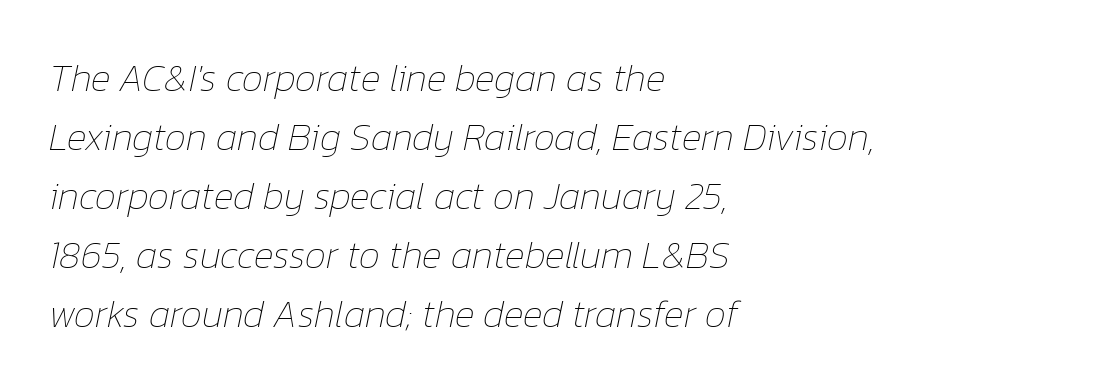
The image shows 38 px thin type, italic (leaning right); set left-aligned, normal line spacing (1.55x), normal letter spacing, not underlined; low stroke contrast and a medium x-height.
